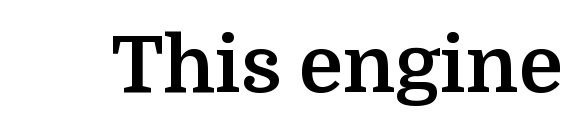
Only glyphs here, with clear space below each row. The letters carry serifs — small finishing strokes at the ends of their stems. Default kerning and tracking; the words read as compact shapes. Nope, not italic — everything's standing straight. Proportional: the letters do not fall into vertical columns.
